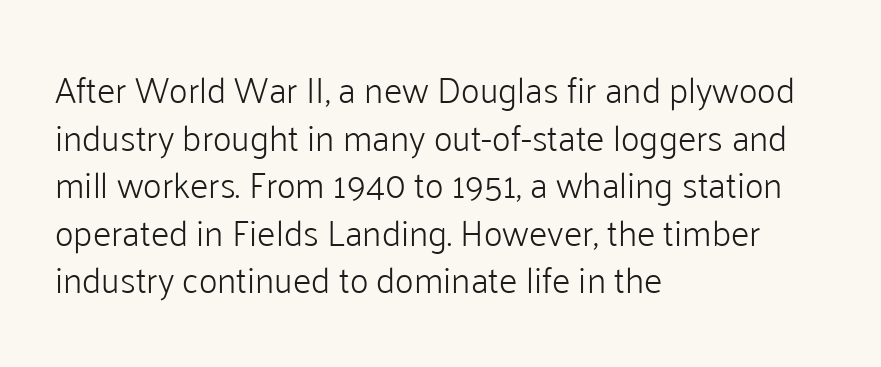
Q: Is the text bold? A: No.
Q: Is the text italic (slanted)? A: No, it is upright.
Q: Is the typeface a serif or a sans-serif typeface? A: Sans-serif.
Q: Is the text underlined? A: No.
Q: How is the paragraph aligned? A: Left-aligned.
Q: Is the spacing between letters normal or unusually wide? A: Normal.
Q: Is the spacing between lines tight, normal or loose? A: Normal.
Q: Width (condensed, normal, or wide)? A: Normal.
Q: Stroke contrast? A: Low.
Q: x-height? A: Medium.
Q: Monospaced? A: No.
